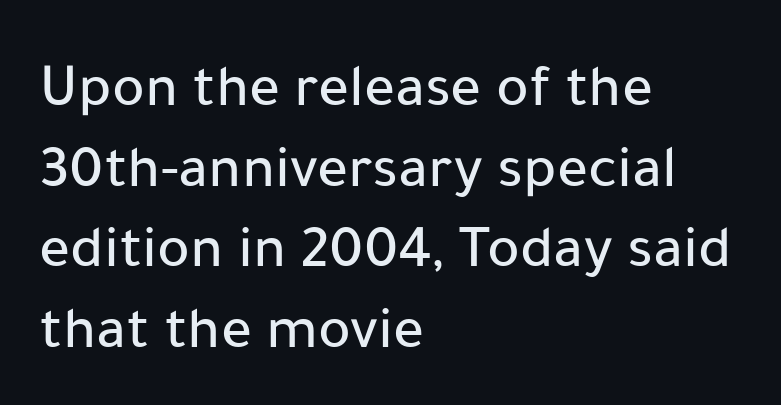
{"serif": "no", "italic": "no", "width": "normal", "stroke_contrast": "low", "x_height": "medium", "monospaced": "no", "underline": "no", "align": "left", "line_spacing": "normal", "line_spacing_ratio": 1.32, "letter_spacing": "normal", "letter_spacing_em": 0.0, "glyph_px": 61}
